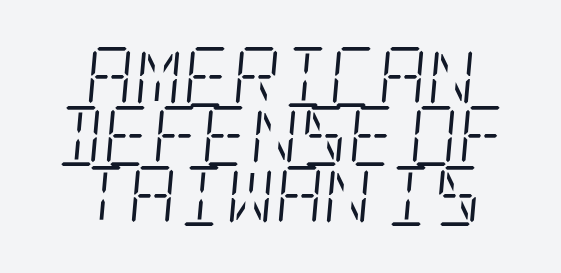
The image shows 60 px light, condensed serif type, italic (leaning right); set tight line spacing (0.99x), normal letter spacing, not underlined; low stroke contrast and a large x-height.
